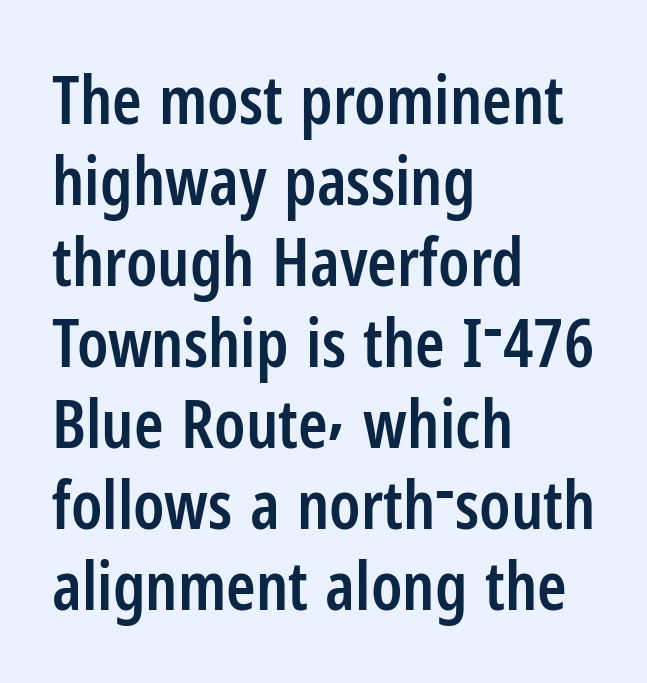
You could not count columns in this text — the font is proportionally spaced. Words appear dense and cohesive because spacing is normal. Descenders hang freely into open space. Are there feet on the stems? There aren't — it's a sans.
